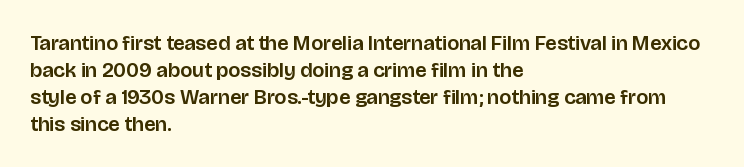
{"italic": "no", "underline": "no", "align": "left", "line_spacing": "normal", "line_spacing_ratio": 1.28, "letter_spacing": "normal", "letter_spacing_em": 0.0, "glyph_px": 21}
